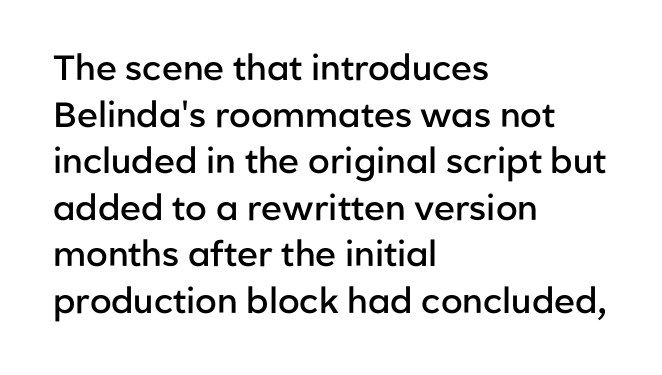
Q: Is the text bold? A: Semi-bold.
Q: Is the text italic (slanted)? A: No, it is upright.
Q: Is the typeface a serif or a sans-serif typeface? A: Sans-serif.
Q: Is the text underlined? A: No.
Q: How is the paragraph aligned? A: Left-aligned.
Q: Is the spacing between letters normal or unusually wide? A: Normal.
Q: Is the spacing between lines tight, normal or loose? A: Normal.
Q: Width (condensed, normal, or wide)? A: Normal.
Q: Stroke contrast? A: Low.
Q: x-height? A: Medium.
Q: Monospaced? A: No.
